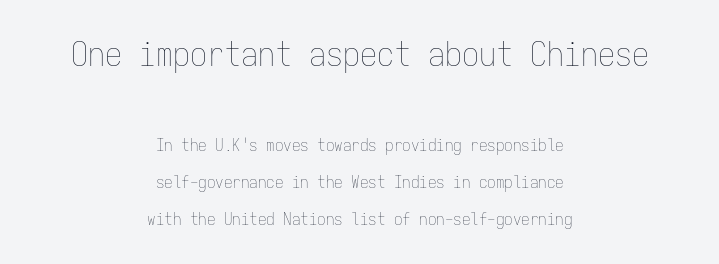
Q: Is the text bold? A: No.
Q: Is the text italic (slanted)? A: No, it is upright.
Q: Is the text underlined? A: No.
Q: How is the paragraph aligned? A: Centered.
Q: Is the spacing between letters normal or unusually wide? A: Normal.
Q: Is the spacing between lines tight, normal or loose? A: Loose.
Q: Which block of text is set in a larger size, the first (top) or the second (bottom)? A: The first (top) one.
Q: Width (condensed, normal, or wide)? A: Condensed.
Q: Stroke contrast? A: Low.
Q: x-height? A: Medium.
Q: Monospaced? A: Yes.
